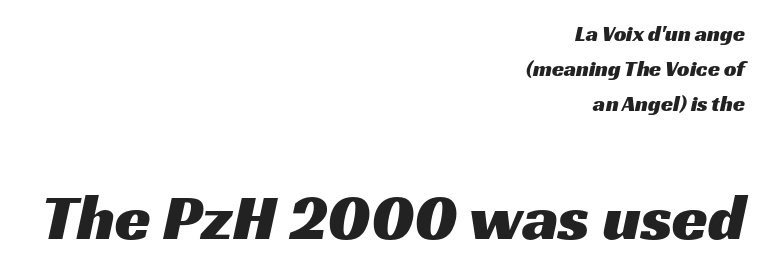
The image shows 65 px wide sans-serif type; set right-aligned, normal line spacing (1.58x), normal letter spacing, not underlined; the second (bottom) block is 2.95x larger; medium stroke contrast and a medium x-height.
